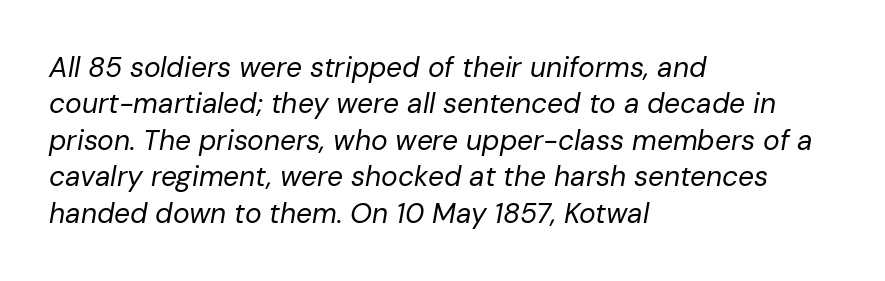
Q: Is the text bold? A: No.
Q: Is the text italic (slanted)? A: Yes, it leans right by about 10 degrees.
Q: Is the text underlined? A: No.
Q: How is the paragraph aligned? A: Left-aligned.
Q: Is the spacing between letters normal or unusually wide? A: Normal.
Q: Is the spacing between lines tight, normal or loose? A: Normal.
Q: Width (condensed, normal, or wide)? A: Normal.
Q: Stroke contrast? A: Low.
Q: x-height? A: Medium.
Q: Monospaced? A: No.
